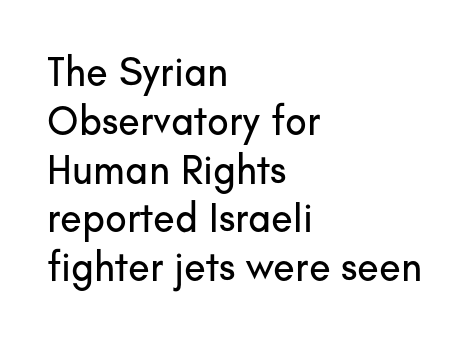
The image shows 40 px sans-serif type, upright; set left-aligned, line spacing 1.22x, normal letter spacing, not underlined; low stroke contrast and a small x-height.
